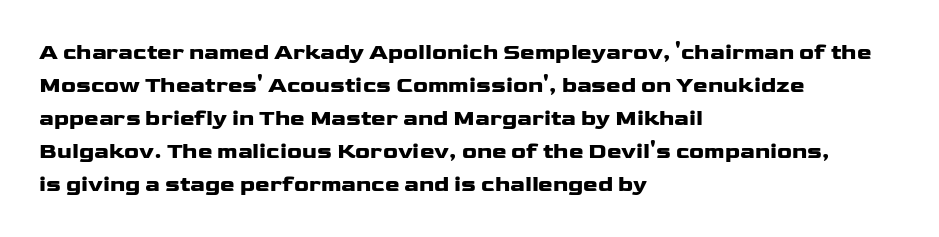
{"italic": "no", "bold": "yes", "underline": "no", "align": "left", "line_spacing": "normal", "line_spacing_ratio": 1.5, "letter_spacing": "normal", "letter_spacing_em": 0.0, "glyph_px": 22}
